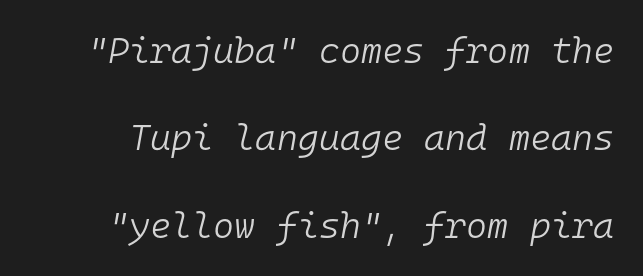
The image shows 36 px light type, italic (leaning right), monospaced; set loose line spacing (2.43x), normal letter spacing, not underlined; low stroke contrast and a medium x-height.
